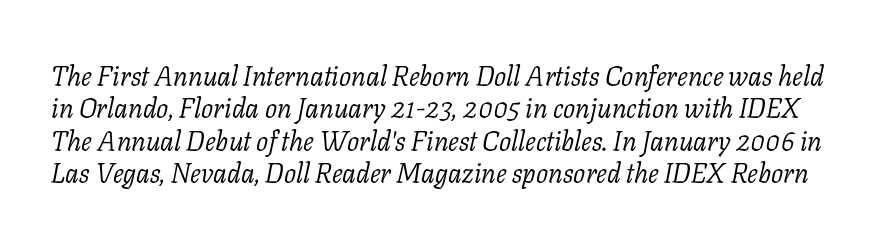
The image shows 27 px text type, italic (leaning right); set line spacing 1.2x, normal letter spacing, not underlined.
